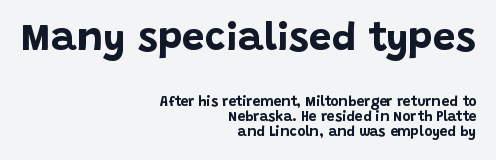
Rule under the text: the space is simply empty. Caption: upper text group enlarged, lower text group reduced. This rendering leaves character spacing at its baseline value. The designer went with a sans here, leaving each stem footless. The designer dialed line spacing down below the default.
